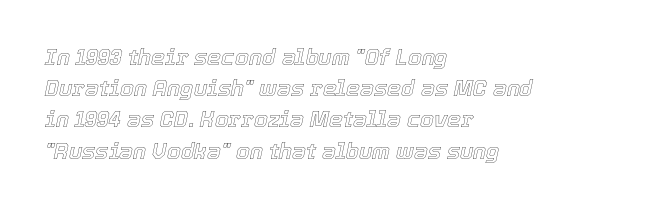
Left-aligned paragraph, ragged on the right. Nobody touched the tracking dial on this one. Each new line begins a customary step beneath the previous one. The passage shown leans; its letterforms are oblique. Descender tails drop into unmarked territory.
